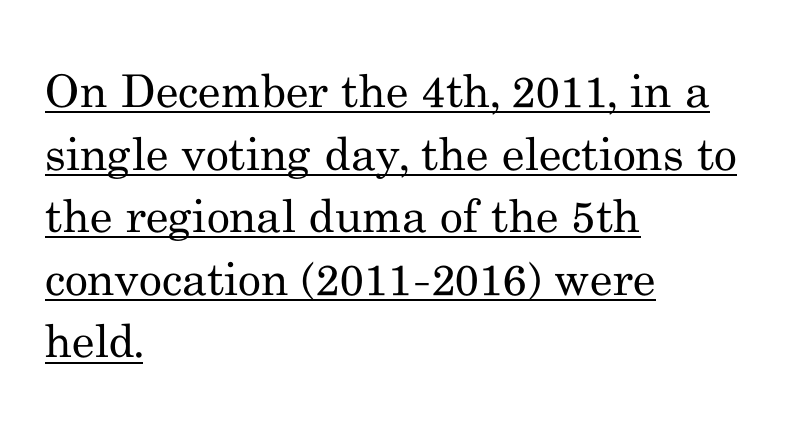
{"serif": "yes", "italic": "no", "bold": "no", "weight": "regular", "width": "normal", "stroke_contrast": "medium", "x_height": "small", "monospaced": "no", "underline": "yes", "align": "left", "line_spacing": "normal", "line_spacing_ratio": 1.39, "letter_spacing": "normal", "letter_spacing_em": 0.0, "glyph_px": 45}
